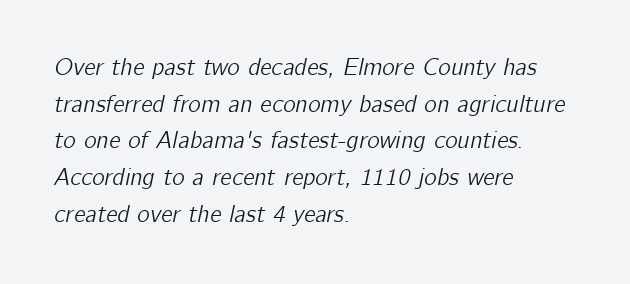
Students, observe: this is what conventionally led text looks like. The zone under the glyphs is completely vacant. The letters sit at their default tracking, neither squeezed nor spread. Looking at the ascenders, they clearly lean. Reading down the block, your eye returns to a fixed left position each line.
